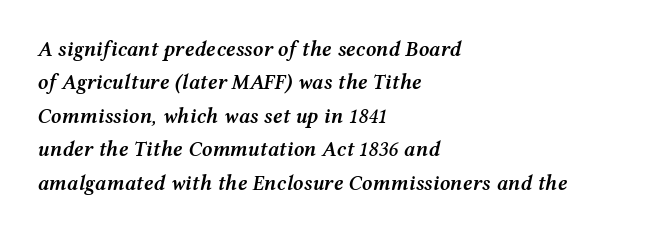
The image shows 21 px text type, italic (leaning right); set left-aligned, normal line spacing (1.59x), normal letter spacing, not underlined.
